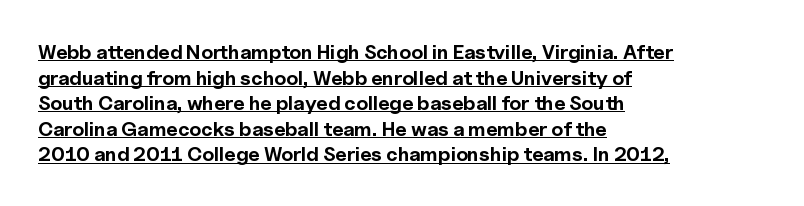
The glyphs have the mass of a bold cut. Vertical strokes here are truly vertical. If you drew a ruler down the left edge, every line would touch it. Is there much room between lines? A standard amount, neither cramped nor airy.
